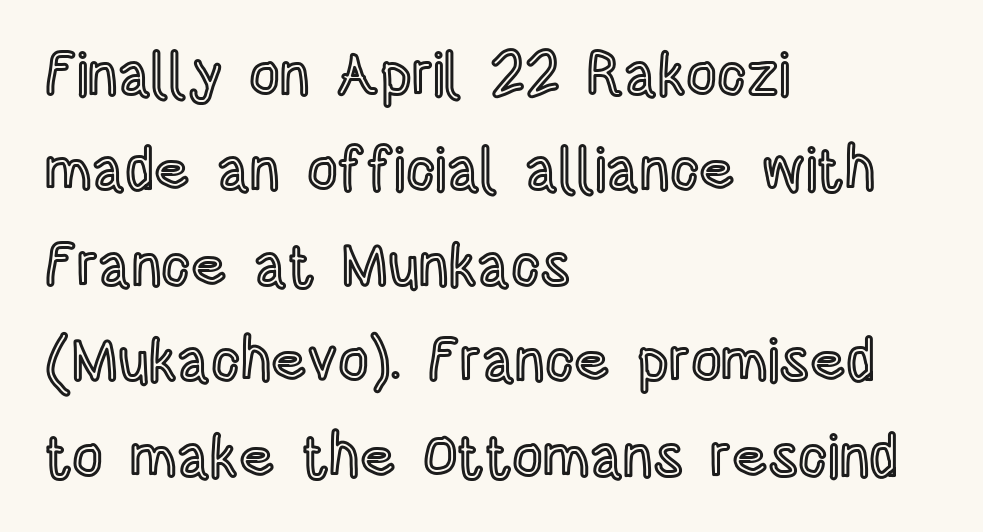
The image shows 60 px condensed type, upright; set left-aligned, normal line spacing (1.59x), normal letter spacing, not underlined; a large x-height.
